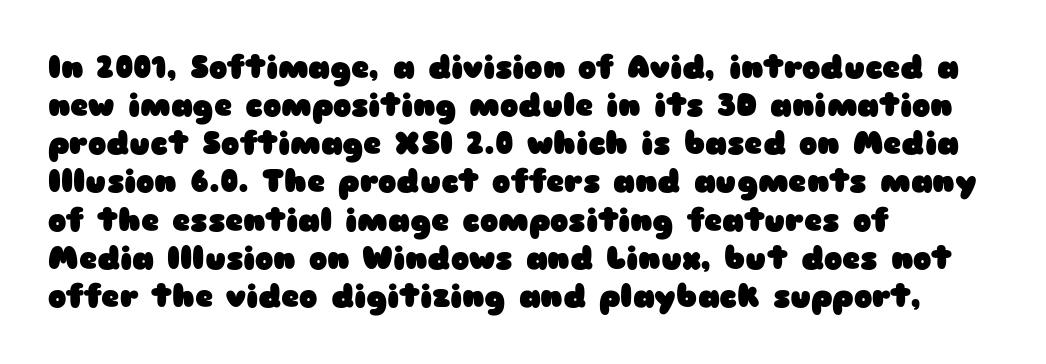
{"serif": "no", "italic": "no", "bold": "yes", "weight": "heavy", "width": "wide", "stroke_contrast": "low", "x_height": "medium", "monospaced": "no", "underline": "no", "align": "left", "line_spacing_ratio": 1.23, "letter_spacing": "normal", "letter_spacing_em": 0.0, "glyph_px": 31}
